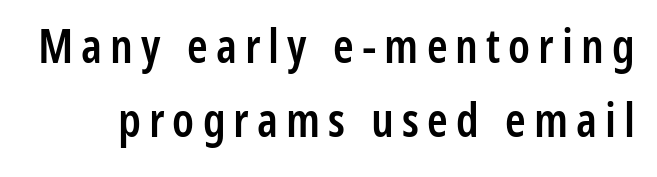
The image shows 47 px semibold, condensed sans-serif type, upright; set normal line spacing (1.57x), not underlined; low stroke contrast and a medium x-height.
